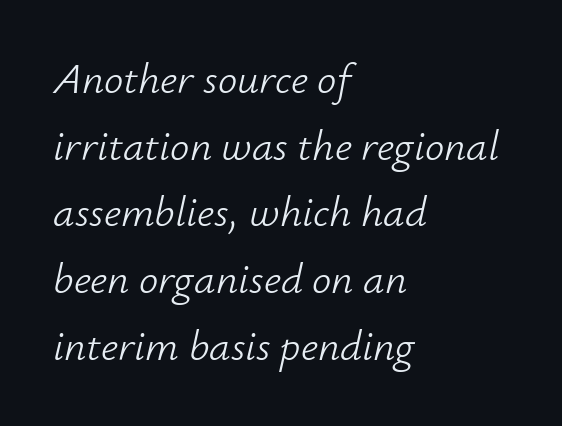
It's the slanting kind of type. Check the space under the baseline: it is left empty. Tracking value appears to be zero — textbook default spacing. Character widths vary here, with narrow letters taking less room than wide ones. Whoever set this chose a conventional vertical rhythm. The lines in this sample share a left origin and differ only in where they stop.
